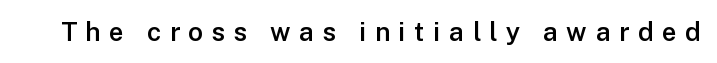
Q: Is the text bold? A: Semi-bold.
Q: Is the text italic (slanted)? A: No, it is upright.
Q: Is the text underlined? A: No.
Q: Is the spacing between letters normal or unusually wide? A: Unusually wide.
